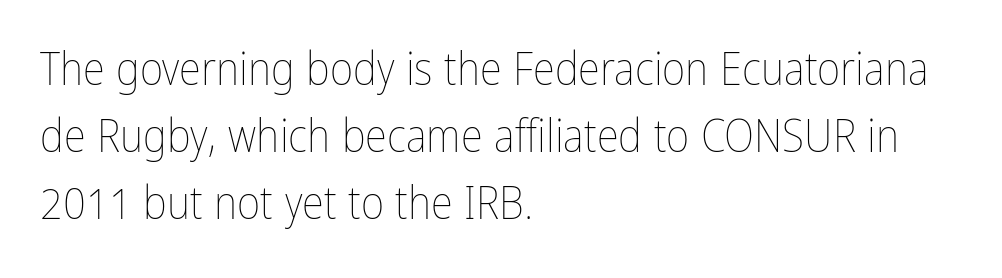
The image shows 45 px thin, condensed type, upright; set left-aligned, normal line spacing (1.49x), normal letter spacing, not underlined; low stroke contrast and a medium x-height.
